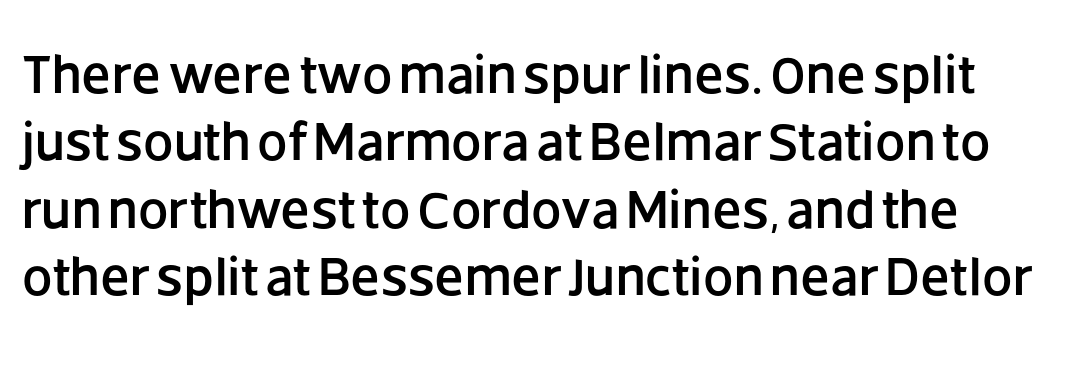
The image shows 54 px sans-serif type, upright; set normal line spacing (1.25x), normal letter spacing, not underlined; low stroke contrast and a large x-height.
